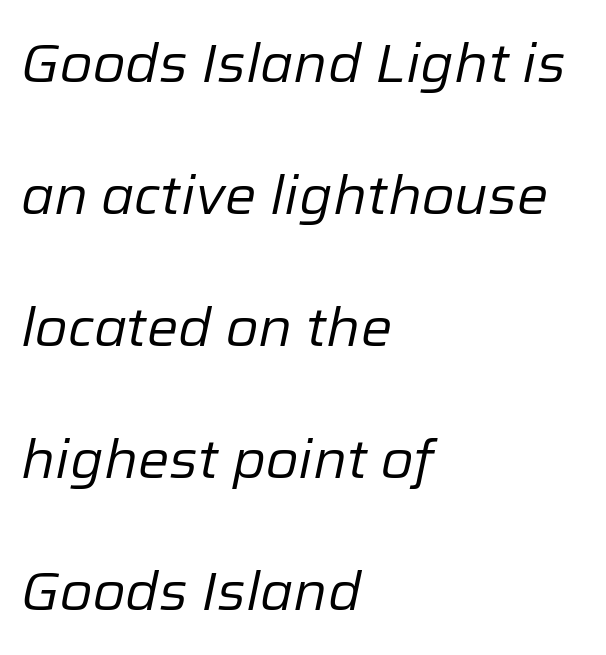
Layout note: lines flush left. Words float on clear page, feet unadorned. Rows of type keep a wide berth in the vertical direction. Compared with ordinary roman type, these characters are visibly tilted. Standard letterfit; no display-style spreading of the glyphs. This sample has the flowing, uneven cadence of proportional lettering.
